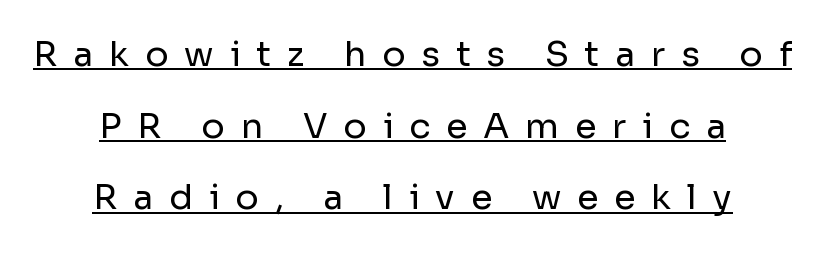
Q: Is the text bold? A: No.
Q: Is the text italic (slanted)? A: No, it is upright.
Q: Is the typeface a serif or a sans-serif typeface? A: Sans-serif.
Q: Is the text underlined? A: Yes.
Q: How is the paragraph aligned? A: Centered.
Q: Is the spacing between letters normal or unusually wide? A: Unusually wide.
Q: Is the spacing between lines tight, normal or loose? A: Loose.
Q: Width (condensed, normal, or wide)? A: Normal.
Q: Stroke contrast? A: Low.
Q: x-height? A: Medium.
Q: Monospaced? A: No.
